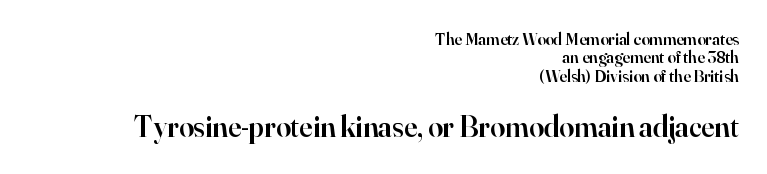
Letters rest on an invisible, unmarked baseline. Students, observe: this is what under-led, compact text looks like. Here the second block reads like a headline and the first like body copy. The sample has been set in demibold, a notch under bold. Italic? Not at all — the glyphs are vertical.
